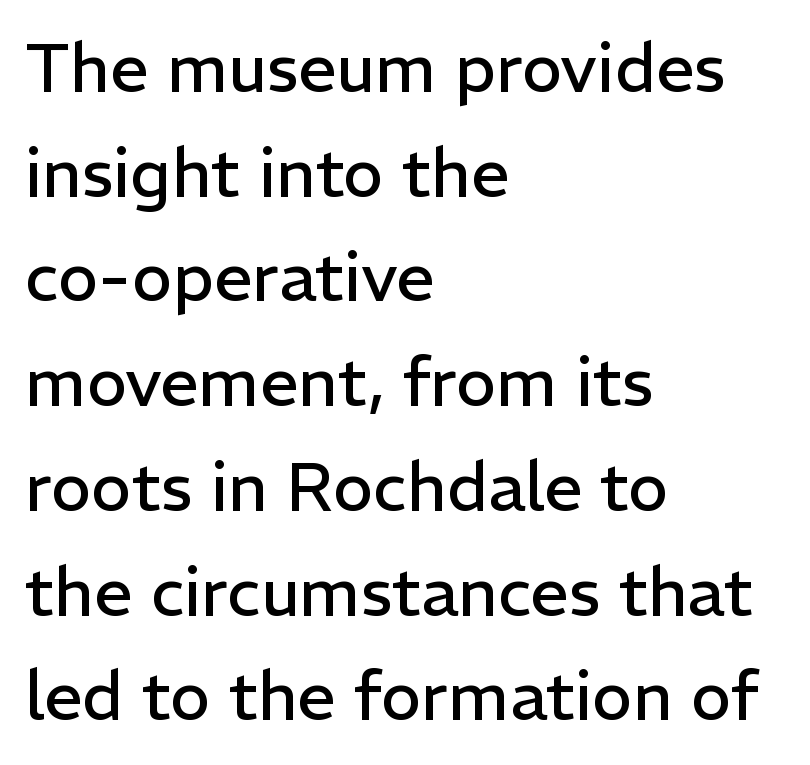
The image shows 68 px regular-weight sans-serif type, upright; set left-aligned, normal line spacing (1.54x), normal letter spacing, not underlined; low stroke contrast and a medium x-height.
